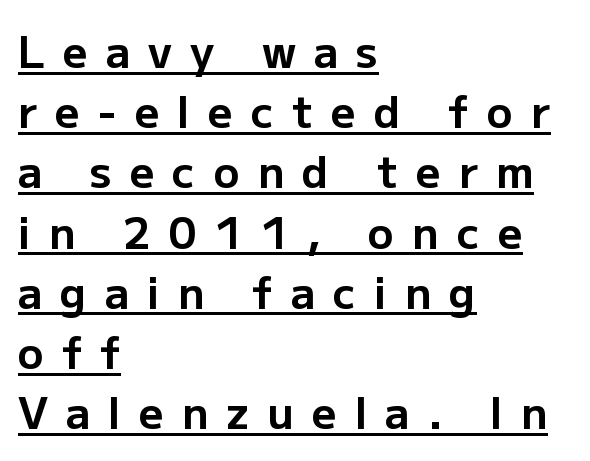
Q: Is the text bold? A: Yes.
Q: Is the text italic (slanted)? A: No, it is upright.
Q: Is the typeface a serif or a sans-serif typeface? A: Sans-serif.
Q: Is the text underlined? A: Yes.
Q: How is the paragraph aligned? A: Left-aligned.
Q: Is the spacing between letters normal or unusually wide? A: Unusually wide.
Q: Is the spacing between lines tight, normal or loose? A: Normal.
Q: Width (condensed, normal, or wide)? A: Normal.
Q: Stroke contrast? A: Low.
Q: x-height? A: Medium.
Q: Monospaced? A: No.
